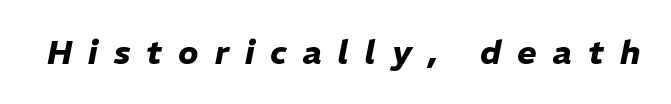
Q: Is the text bold? A: Yes.
Q: Is the text italic (slanted)? A: Yes, it leans right by about 11 degrees.
Q: Is the text underlined? A: No.
Q: Is the spacing between letters normal or unusually wide? A: Unusually wide.
Q: Width (condensed, normal, or wide)? A: Normal.
Q: Stroke contrast? A: Low.
Q: x-height? A: Medium.
Q: Monospaced? A: No.
